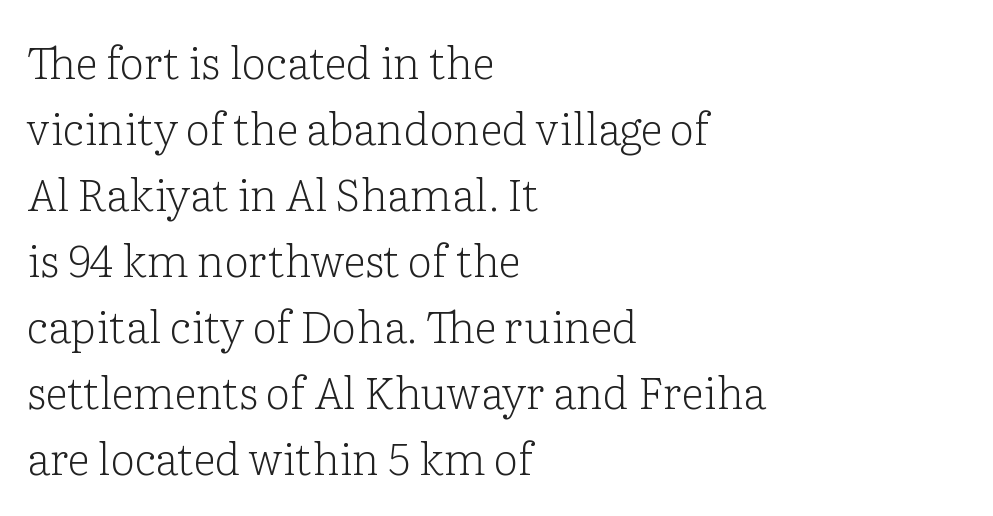
The face used here is rendered with its standard letterfit. A typesetter would mark this as roman, not italic. The string is rendered with underlining switched off. Visually the block forms a straight wall on the left and a jagged coastline on the right. You can tell from the footed stems that serif type was used. How would I describe the line gaps? Plain and ordinary.
